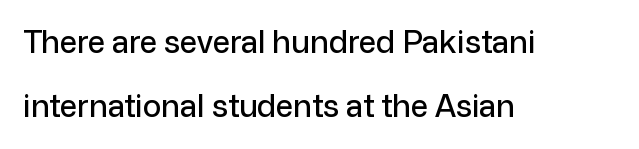
Notice the wide empty band between every row — that's loose leading. Varying glyph widths throughout — classic text-font behaviour. Notice how the passage keeps a crisp vertical edge on the left only. Is the letter spacing exaggerated? No — it looks like the ordinary default.
